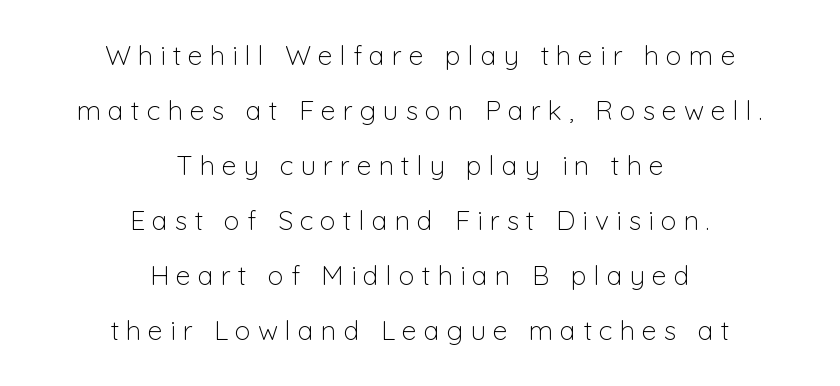
Alignment: centered. What's the leading like? Stretched, with rows far apart. Honestly, the letter spacing is so wide it's the main thing you notice. Unmarked baselines from the first word to the last.
